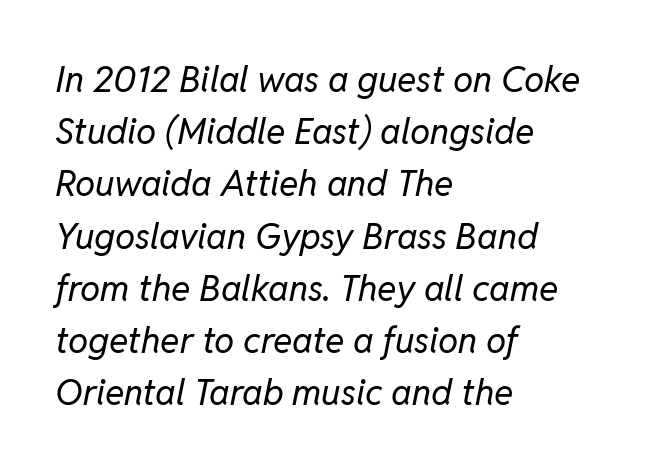
{"italic": "yes", "lean": "right", "slant_degrees": 11, "bold": "no", "weight": "regular", "width": "normal", "stroke_contrast": "low", "x_height": "medium", "monospaced": "no", "underline": "no", "align": "left", "line_spacing": "normal", "line_spacing_ratio": 1.45, "letter_spacing": "normal", "letter_spacing_em": 0.0, "glyph_px": 36}
